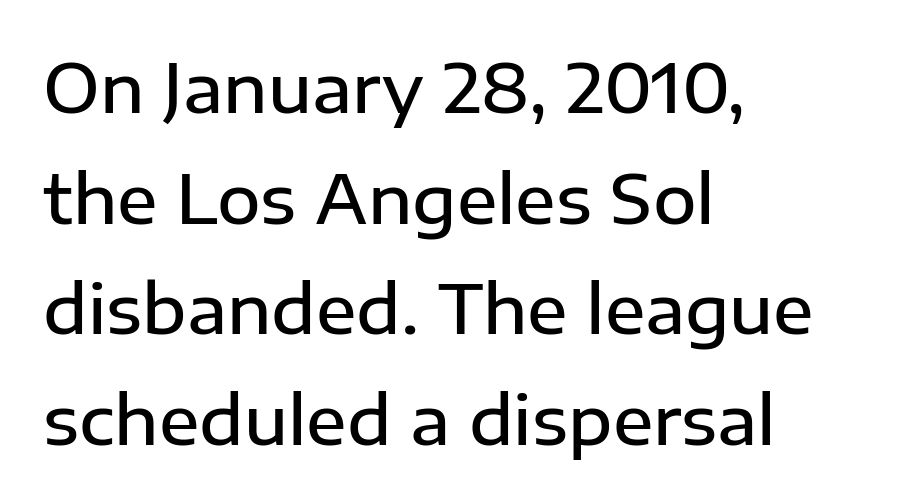
{"serif": "no", "italic": "no", "bold": "semi", "weight": "semibold", "width": "normal", "stroke_contrast": "low", "x_height": "medium", "monospaced": "no", "underline": "no", "align": "left", "line_spacing": "normal", "line_spacing_ratio": 1.65, "letter_spacing": "normal", "letter_spacing_em": 0.0, "glyph_px": 67}
